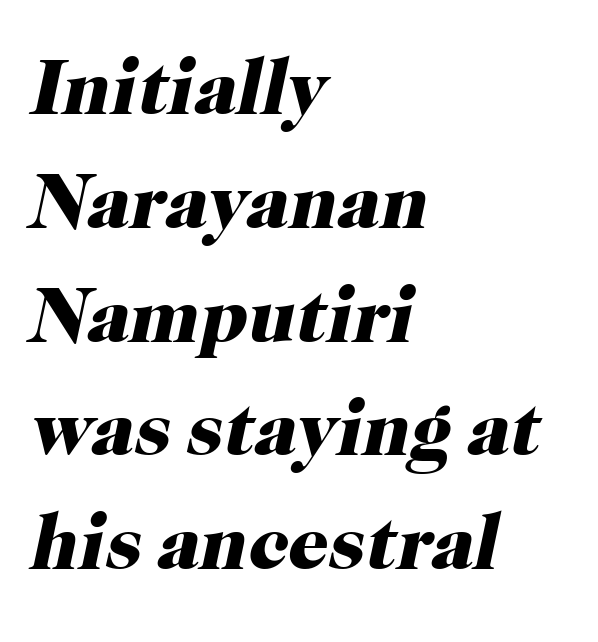
Alignment: flush left. Look at the stroke-to-counter ratio: heavy, a bold. If you drew a line through each stem, it would be angled. Quick note: underline off.
